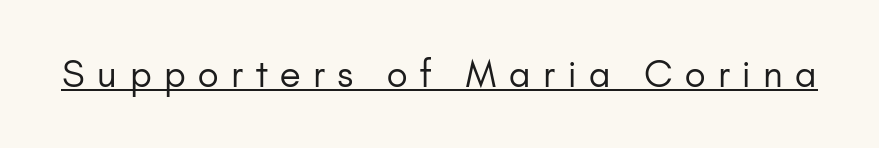
The type family on display is of the sans-serif kind. Quick note: underline on. Think of a printed novel: that variable character pitch is what you see here. The font is comparable to plain body text, perhaps lighter. In terms of letterspacing, this is a distinctly airy, spread setting. Every stem runs plumb, perpendicular to the baseline.
